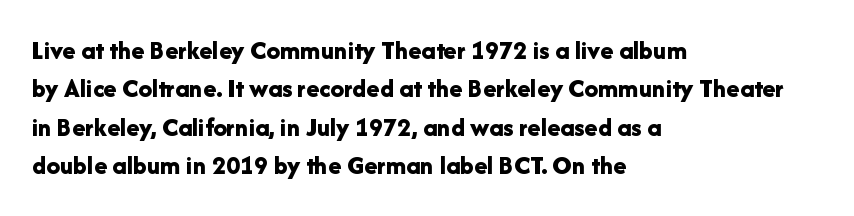
The image shows 27 px bold type, upright; set left-aligned, normal line spacing (1.42x), normal letter spacing, not underlined.
